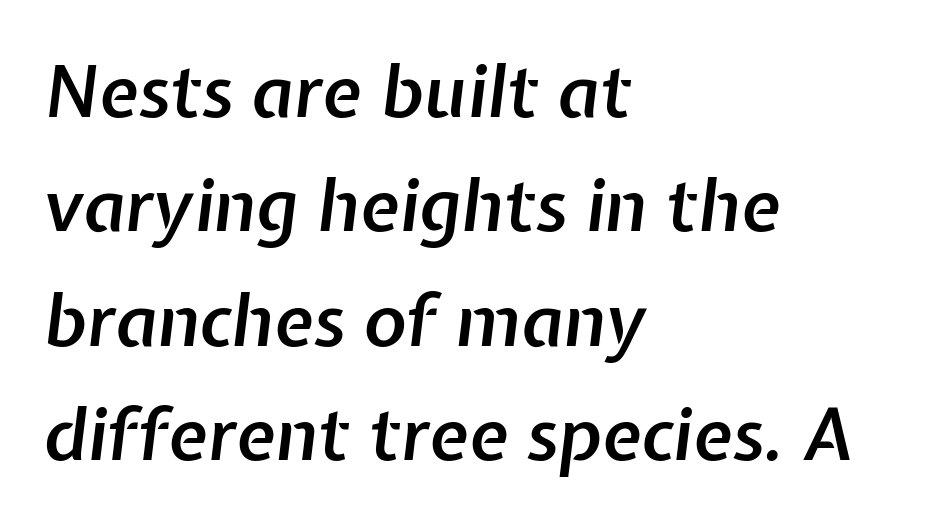
The image shows 72 px semibold type, italic (leaning right); set left-aligned, normal line spacing (1.59x), normal letter spacing, not underlined; low stroke contrast and a medium x-height.
